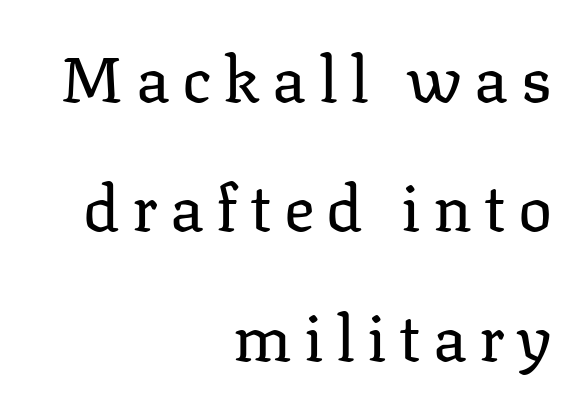
Q: Is the text bold? A: No.
Q: Is the text italic (slanted)? A: No, it is upright.
Q: Is the typeface a serif or a sans-serif typeface? A: Serif.
Q: Is the text underlined? A: No.
Q: How is the paragraph aligned? A: Right-aligned.
Q: Is the spacing between lines tight, normal or loose? A: Loose.
Q: Width (condensed, normal, or wide)? A: Normal.
Q: Stroke contrast? A: Low.
Q: x-height? A: Medium.
Q: Monospaced? A: No.
